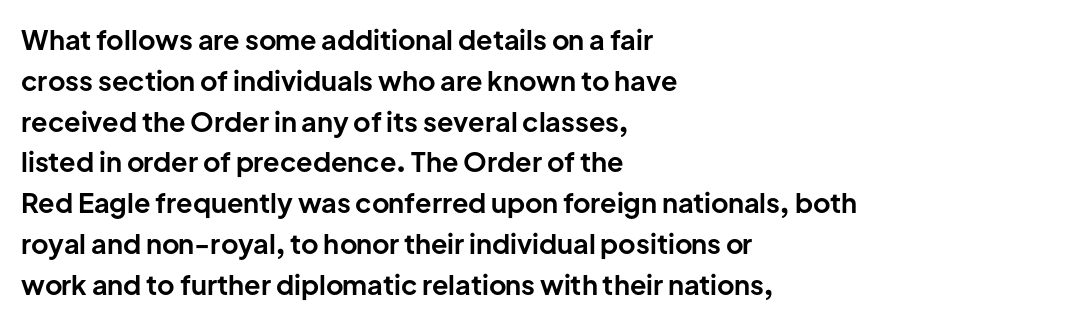
{"italic": "no", "bold": "yes", "underline": "no", "align": "left", "line_spacing": "normal", "line_spacing_ratio": 1.51, "letter_spacing": "normal", "letter_spacing_em": 0.0, "glyph_px": 27}
